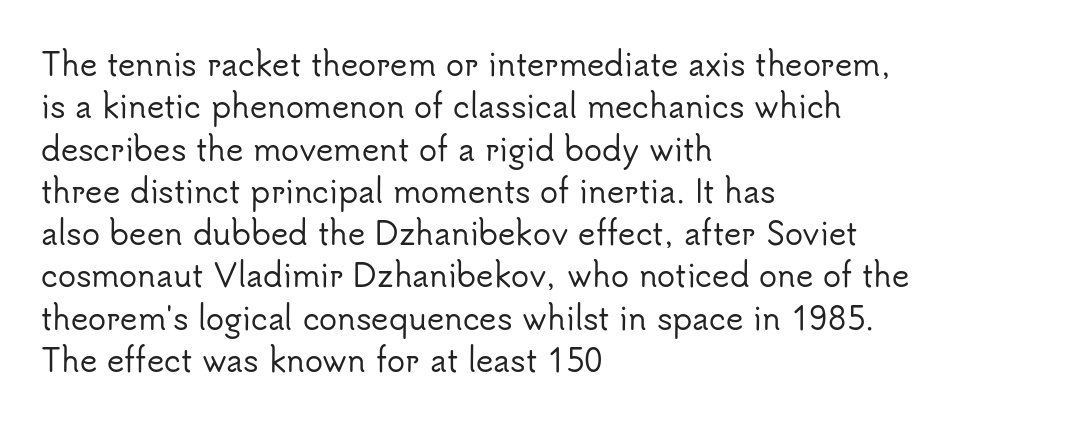
{"serif": "no", "italic": "no", "width": "normal", "stroke_contrast": "low", "x_height": "small", "monospaced": "no", "underline": "no", "align": "left", "line_spacing": "normal", "line_spacing_ratio": 1.41, "letter_spacing": "normal", "letter_spacing_em": 0.0, "glyph_px": 30}
